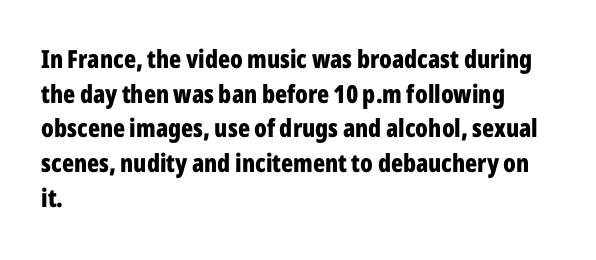
The image shows 25 px bold type, upright; set left-aligned, normal line spacing (1.39x), normal letter spacing, not underlined.
